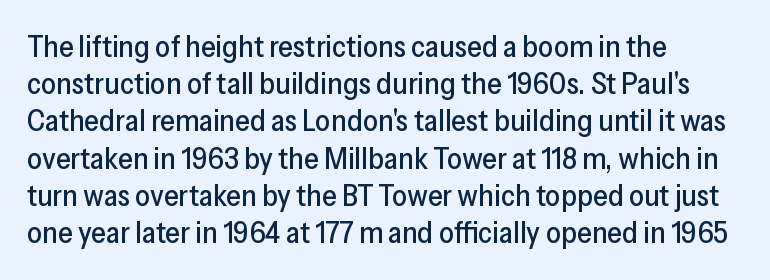
Honestly, the letter spacing is just normal — you wouldn't notice it. Check the space under the baseline: it is left empty. Grotesque or geometric, the face here clearly has no serifs. Note the varied advance widths — an 'i' is clearly narrower than an 'm'. This sample is left-justified, so line endings fall wherever the words run out. Posture: straight, roman, zero tilt.
